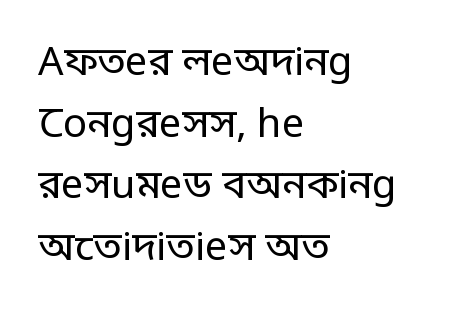
{"serif": "no", "italic": "no", "bold": "no", "weight": "regular", "width": "condensed", "stroke_contrast": "low", "monospaced": "no", "underline": "no", "align": "left", "line_spacing": "normal", "line_spacing_ratio": 1.54, "letter_spacing": "normal", "letter_spacing_em": 0.0, "glyph_px": 40}
